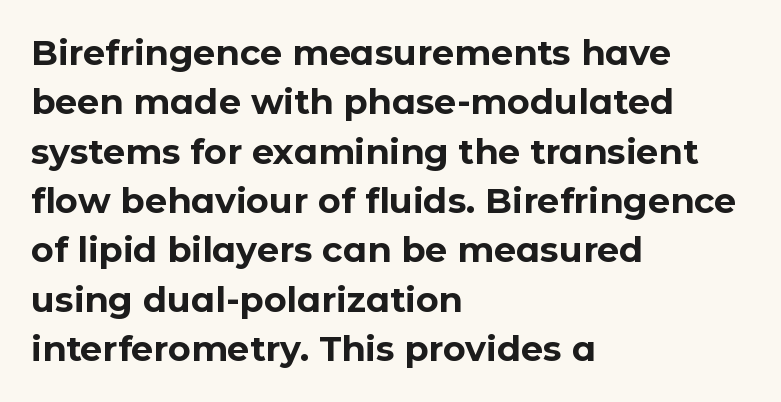
The image shows 35 px bold sans-serif type, upright; set left-aligned, normal line spacing (1.41x), normal letter spacing, not underlined; low stroke contrast and a medium x-height.
